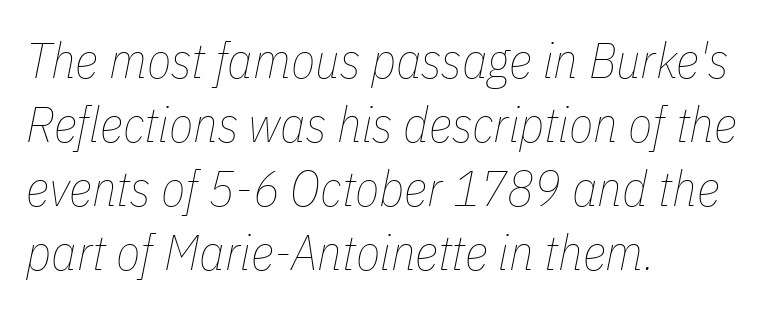
{"italic": "yes", "lean": "right", "slant_degrees": 11, "bold": "no", "weight": "thin", "width": "condensed", "stroke_contrast": "low", "x_height": "medium", "monospaced": "no", "underline": "no", "align": "left", "line_spacing": "normal", "line_spacing_ratio": 1.28, "letter_spacing": "normal", "letter_spacing_em": 0.0, "glyph_px": 50}
